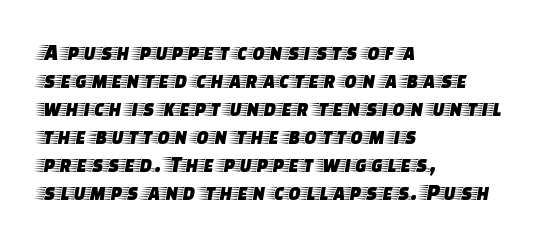
Look at the tracking — it's just the regular setting, nothing added. Caption: multi-line text, flush left, ragged right. A clean baseline with only descenders dipping below it.
